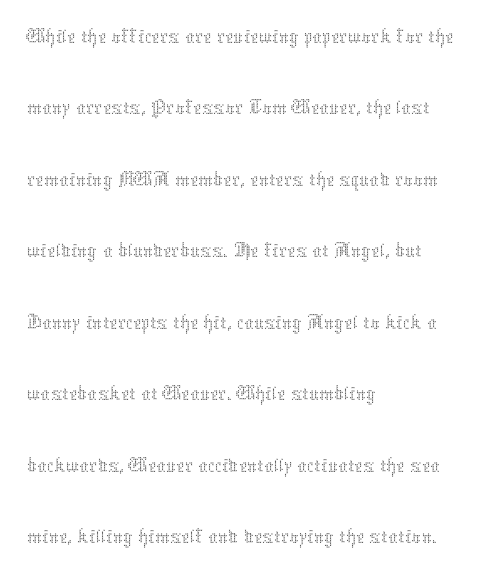
Q: Is the text bold? A: No.
Q: Is the text italic (slanted)? A: No, it is upright.
Q: Is the text underlined? A: No.
Q: How is the paragraph aligned? A: Left-aligned.
Q: Is the spacing between letters normal or unusually wide? A: Normal.
Q: Is the spacing between lines tight, normal or loose? A: Normal.
Q: Width (condensed, normal, or wide)? A: Normal.
Q: Stroke contrast? A: Medium.
Q: x-height? A: Medium.
Q: Monospaced? A: No.
